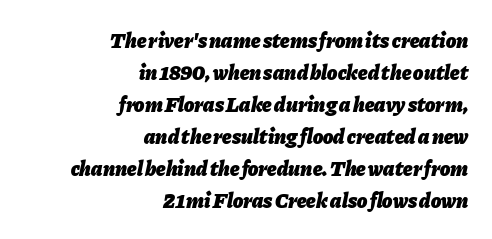
Q: Is the text bold? A: Yes.
Q: Is the text italic (slanted)? A: Yes, it leans right by about 11 degrees.
Q: Is the text underlined? A: No.
Q: How is the paragraph aligned? A: Right-aligned.
Q: Is the spacing between letters normal or unusually wide? A: Normal.
Q: Is the spacing between lines tight, normal or loose? A: Normal.
